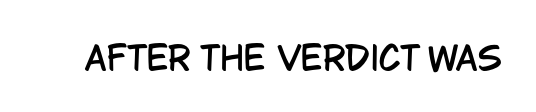
The image shows 33 px condensed sans-serif type, upright; set normal letter spacing, not underlined; low stroke contrast and a large x-height.
